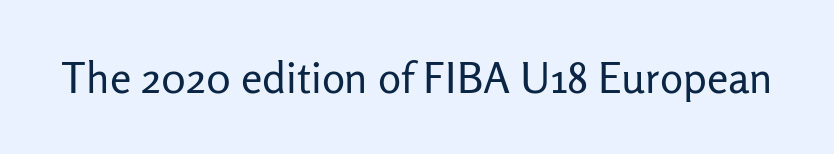
The glyphs in this specimen are sans serif. This is roman type, the default non-slanted kind. Stems and bowls with no extra thickness — not bold. Honestly, the letter spacing is just normal — you wouldn't notice it. The face used here is proportionally spaced, like ordinary book or web type.
